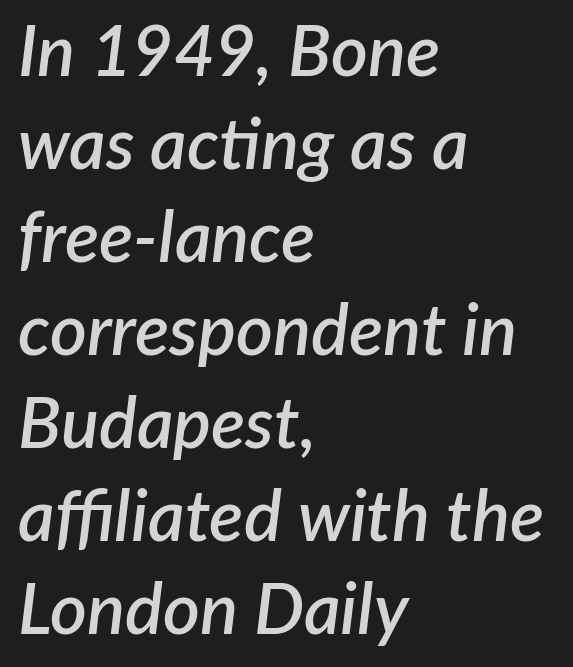
Q: Is the text bold? A: Semi-bold.
Q: Is the text italic (slanted)? A: Yes, it leans right by about 7 degrees.
Q: Is the text underlined? A: No.
Q: How is the paragraph aligned? A: Left-aligned.
Q: Is the spacing between letters normal or unusually wide? A: Normal.
Q: Is the spacing between lines tight, normal or loose? A: Normal.
Q: Width (condensed, normal, or wide)? A: Normal.
Q: Stroke contrast? A: Low.
Q: x-height? A: Medium.
Q: Monospaced? A: No.
